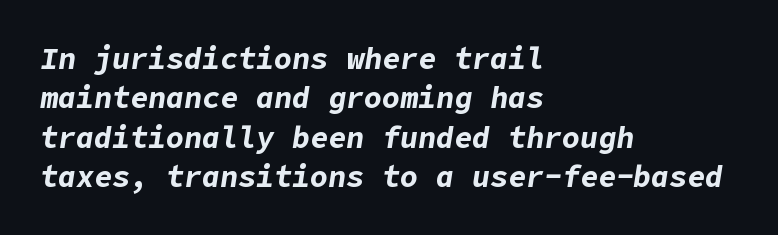
What weight is shown? A full bold with thick strokes. Tracking here is standard; glyphs follow each other at the usual distance. The passage shown stacks its lines at a standard gap. Nobody drew a line under any word here. The setting favours the left margin, as ordinary paragraphs usually do. The whole block is typeset with a tilt.
